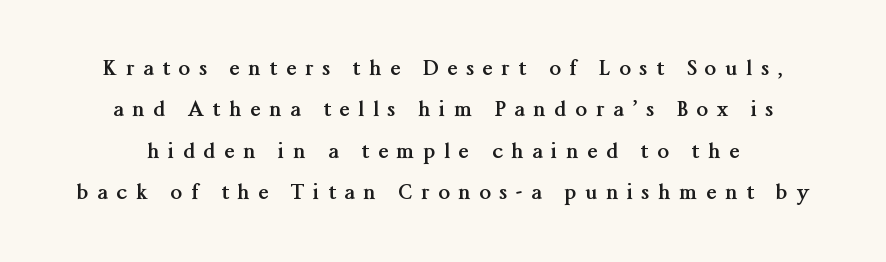
The image shows 21 px bold type, upright; set loose line spacing (1.97x), unusually wide letter spacing (+0.42 em), not underlined.
